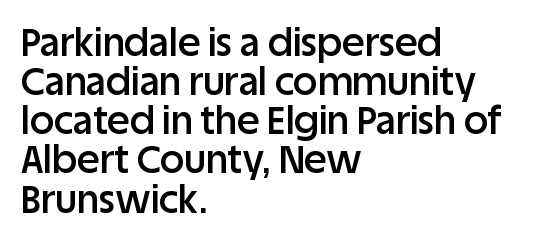
Q: Is the text bold? A: Semi-bold.
Q: Is the text italic (slanted)? A: No, it is upright.
Q: Is the typeface a serif or a sans-serif typeface? A: Sans-serif.
Q: Is the text underlined? A: No.
Q: How is the paragraph aligned? A: Left-aligned.
Q: Is the spacing between letters normal or unusually wide? A: Normal.
Q: Is the spacing between lines tight, normal or loose? A: Tight.
Q: Width (condensed, normal, or wide)? A: Normal.
Q: Stroke contrast? A: Low.
Q: x-height? A: Large.
Q: Monospaced? A: No.
